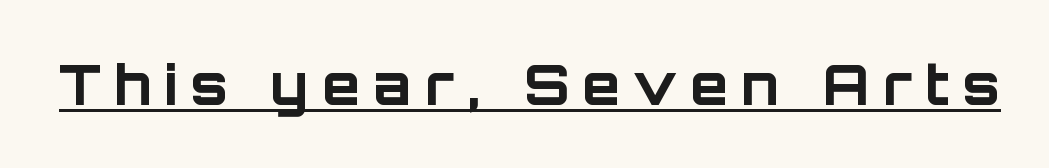
{"serif": "no", "italic": "no", "bold": "yes", "weight": "bold", "width": "normal", "stroke_contrast": "low", "x_height": "large", "monospaced": "no", "underline": "yes", "letter_spacing": "wide", "letter_spacing_em": 0.24, "glyph_px": 55}
